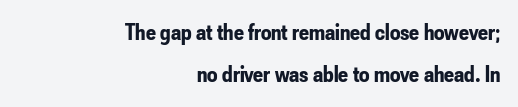
Horizontal alignment here is rightward, an uncommon choice for prose. Stroke thickness is high; the sample reads as a true bold. This is the regular roman posture of the typeface. The baseline area is clear. Nobody touched the tracking dial on this one.
